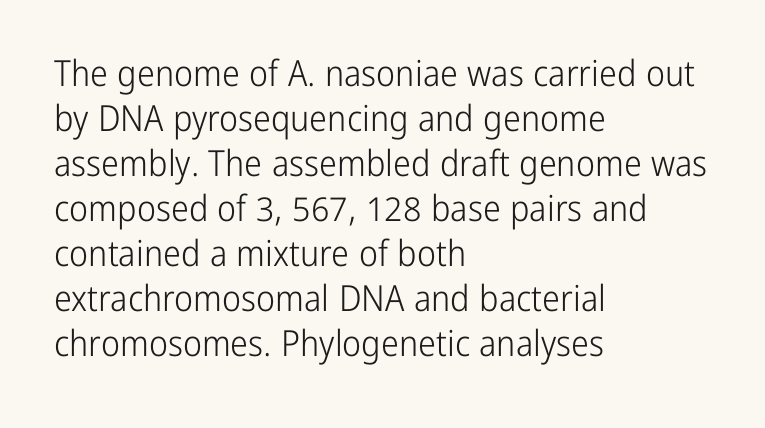
One-word summary of the alignment: left. Weight class: somewhere from thin through regular. The lettering holds an erect, upright posture throughout. Here the glyphs are tracked normally, forming tight word shapes. Quick note: underline off.
